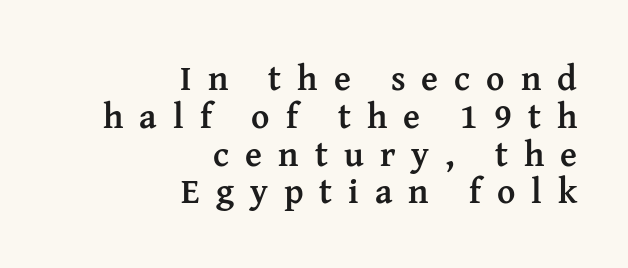
{"serif": "yes", "italic": "no", "bold": "yes", "weight": "semibold", "width": "normal", "stroke_contrast": "medium", "x_height": "medium", "monospaced": "no", "underline": "no", "align": "right", "line_spacing": "tight", "line_spacing_ratio": 1.08, "letter_spacing": "wide", "letter_spacing_em": 0.46, "glyph_px": 35}
